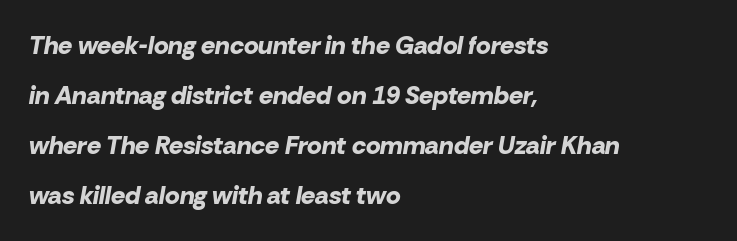
Q: Is the text bold? A: Yes.
Q: Is the text italic (slanted)? A: Yes, it leans right by about 10 degrees.
Q: Is the text underlined? A: No.
Q: How is the paragraph aligned? A: Left-aligned.
Q: Is the spacing between letters normal or unusually wide? A: Normal.
Q: Is the spacing between lines tight, normal or loose? A: Loose.
